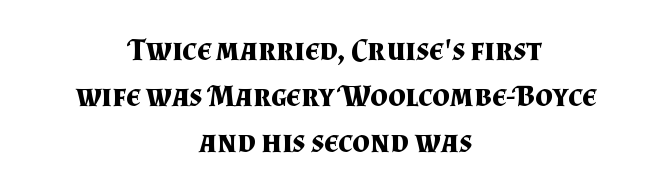
The rendering positions every line midway between the sides. Vertical spacing — default. A dark, heavy texture on the line: the type is bold. Quick note: underline off. I'd call this a serif setting — the letters wear small feet. Think of a printed novel: that variable character pitch is what you see here.
